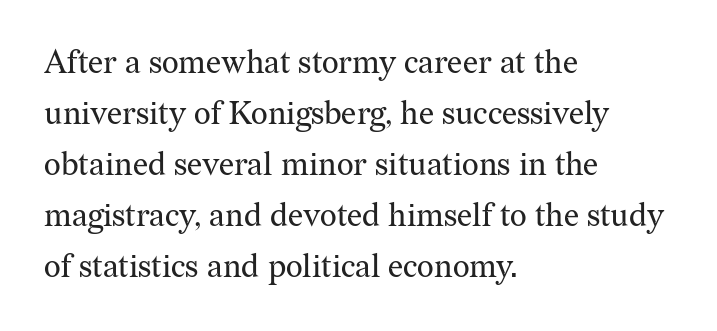
The image shows 32 px regular-weight serif type, upright; set left-aligned, normal line spacing (1.59x), normal letter spacing, not underlined; medium stroke contrast and a medium x-height.
